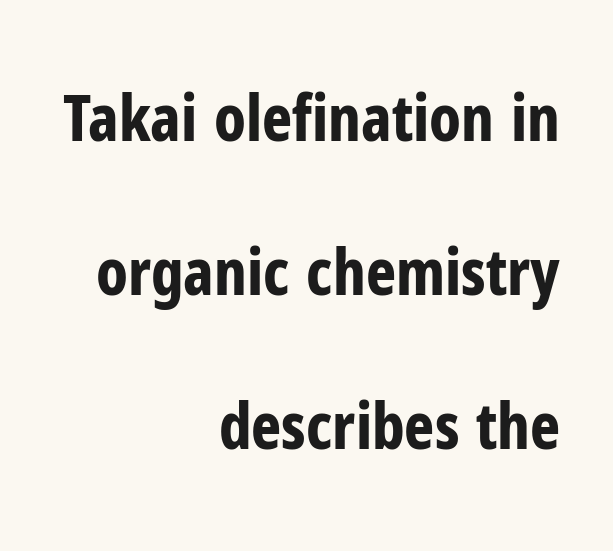
Note the varied advance widths — an 'i' is clearly narrower than an 'm'. Layout note: lines flush right. On the weight axis this lands at bold, roughly 700. Serif or sans? Sans — the stroke terminals are bare. Has an underline been added? It has not.
